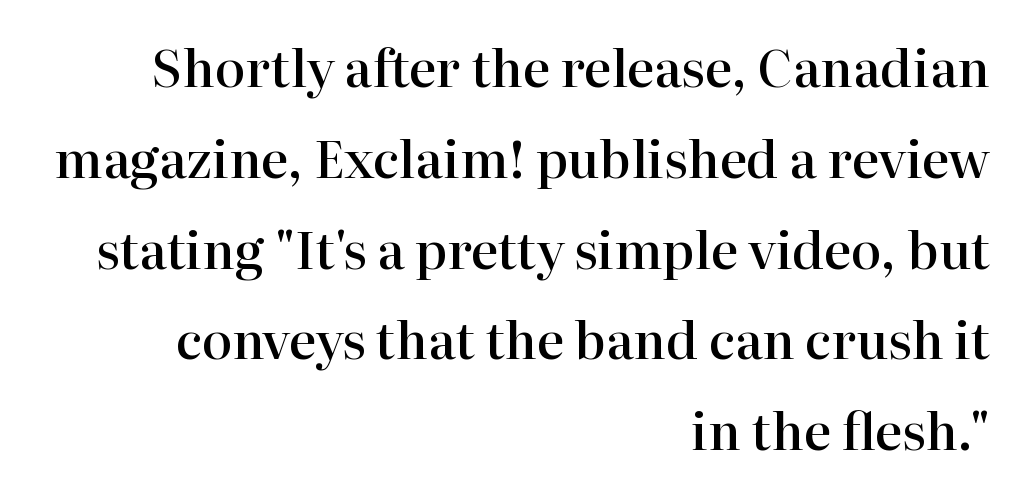
The image shows 51 px semibold serif type, upright; set right-aligned, line spacing 1.78x, normal letter spacing, not underlined; high stroke contrast and a medium x-height.
